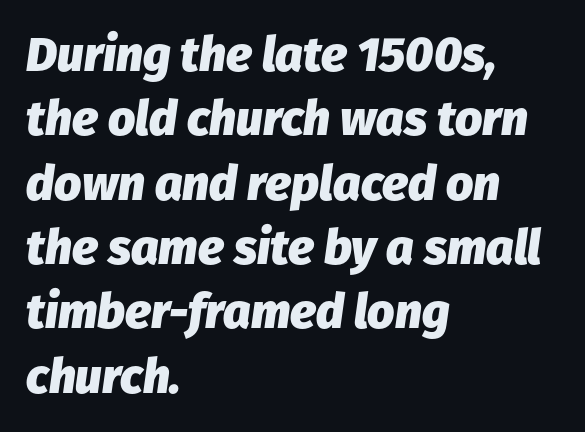
On the weight axis this lands at bold, roughly 700. Quick note: italic. Here the designer chose a conventional face with non-uniform glyph widths. Bare-footed words on every line. The setting favours the left margin, as ordinary paragraphs usually do. Words appear dense and cohesive because spacing is normal.
